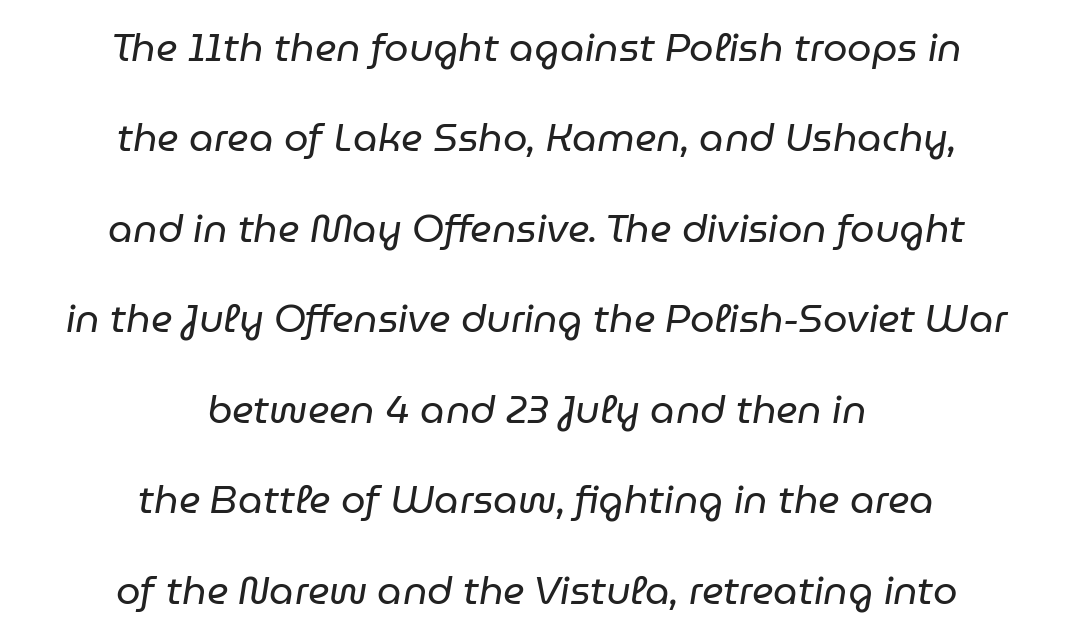
Q: Is the text bold? A: No.
Q: Is the text italic (slanted)? A: Yes, it leans right by about 9 degrees.
Q: Is the text underlined? A: No.
Q: How is the paragraph aligned? A: Centered.
Q: Is the spacing between letters normal or unusually wide? A: Normal.
Q: Is the spacing between lines tight, normal or loose? A: Loose.
Q: Width (condensed, normal, or wide)? A: Normal.
Q: Stroke contrast? A: Low.
Q: x-height? A: Medium.
Q: Monospaced? A: No.
